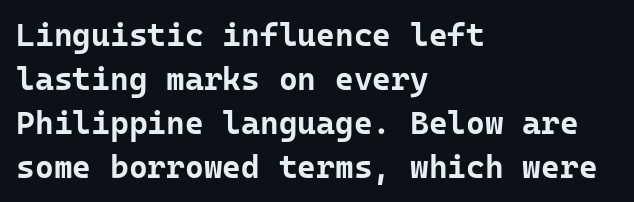
Q: Is the text bold? A: Yes.
Q: Is the text italic (slanted)? A: No, it is upright.
Q: Is the typeface a serif or a sans-serif typeface? A: Sans-serif.
Q: Is the text underlined? A: No.
Q: How is the paragraph aligned? A: Left-aligned.
Q: Is the spacing between letters normal or unusually wide? A: Normal.
Q: Is the spacing between lines tight, normal or loose? A: Normal.
Q: Width (condensed, normal, or wide)? A: Normal.
Q: Stroke contrast? A: Low.
Q: x-height? A: Medium.
Q: Monospaced? A: Yes.
